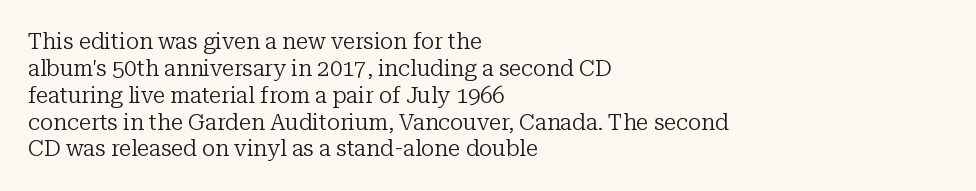
The image shows 22 px text type, upright; set left-aligned, line spacing 1.22x, normal letter spacing, not underlined.
